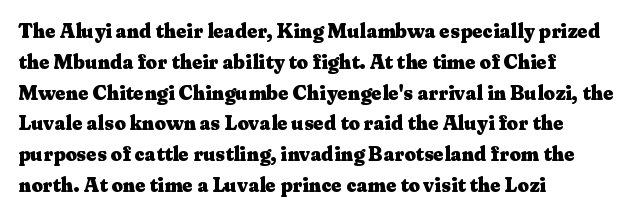
Q: Is the text bold? A: Yes.
Q: Is the text italic (slanted)? A: No, it is upright.
Q: Is the text underlined? A: No.
Q: How is the paragraph aligned? A: Left-aligned.
Q: Is the spacing between letters normal or unusually wide? A: Normal.
Q: Is the spacing between lines tight, normal or loose? A: Normal.
